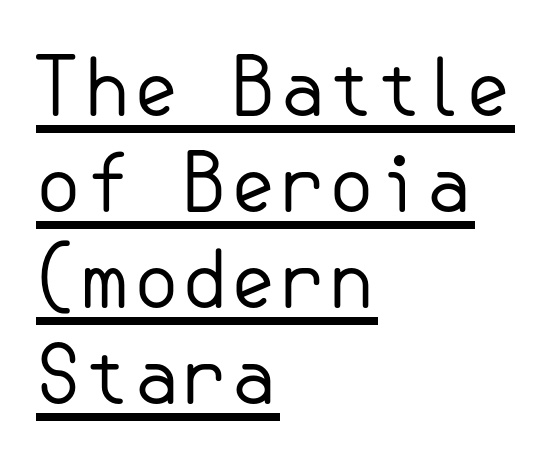
Grotesque or geometric, the face here clearly has no serifs. Underlining? Definitely there. Which margin do the lines hug? The left one — the right edge is uneven. The letters look calm and open, with moderate or lighter stems. Caption: standard tracking, unaltered. Italic: no, the glyphs are upright roman.
